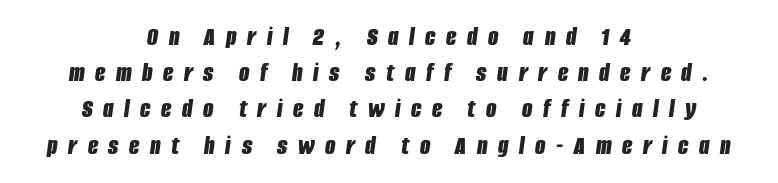
The image shows 27 px bold type, italic (leaning right); set centered, normal line spacing (1.34x), unusually wide letter spacing (+0.39 em), not underlined.
